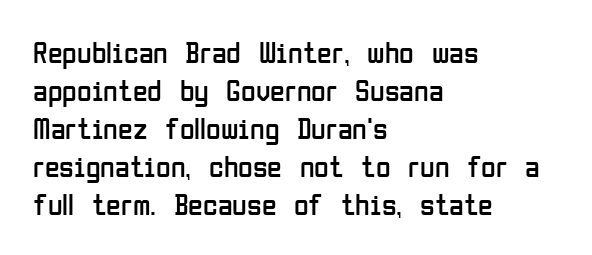
{"serif": "no", "italic": "no", "bold": "no", "weight": "regular", "width": "condensed", "stroke_contrast": "low", "x_height": "medium", "monospaced": "no", "underline": "no", "align": "left", "line_spacing": "normal", "line_spacing_ratio": 1.27, "letter_spacing": "normal", "letter_spacing_em": 0.0, "glyph_px": 30}
